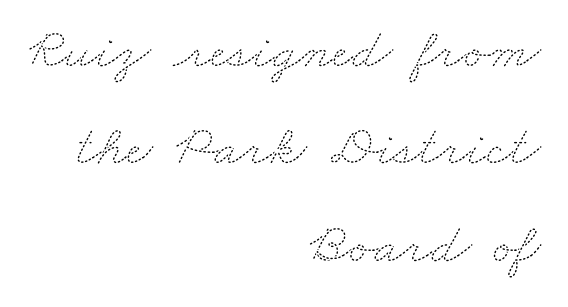
The image shows 57 px thin, wide type; set right-aligned, line spacing 1.71x, normal letter spacing, not underlined; medium stroke contrast and a small x-height.
